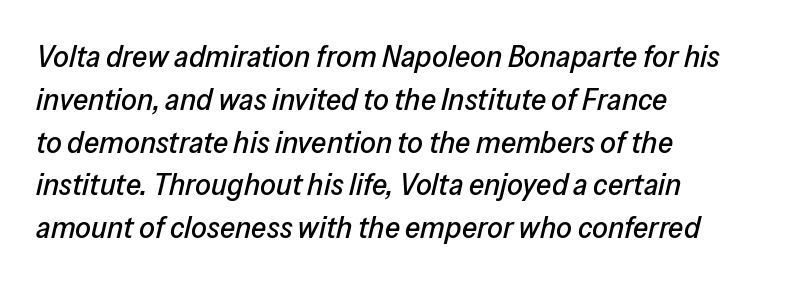
The image shows 31 px text type, italic (leaning right); set left-aligned, normal line spacing (1.38x), normal letter spacing, not underlined; low stroke contrast and a medium x-height.
